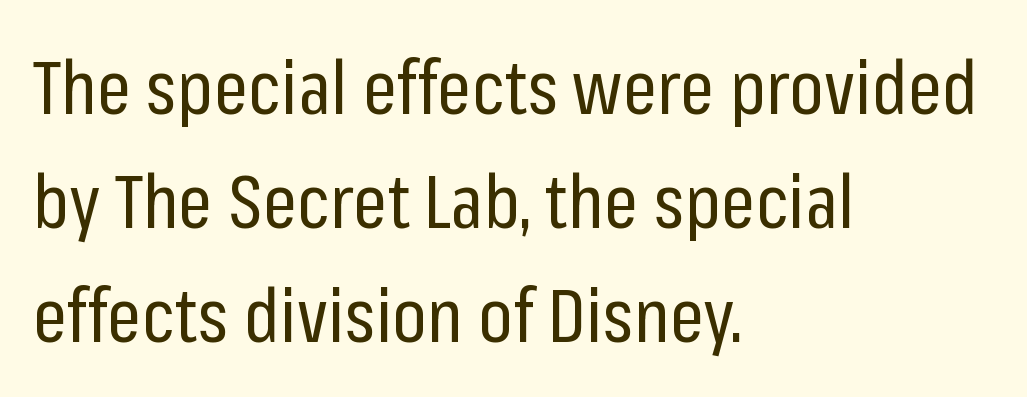
Q: Is the text bold? A: No.
Q: Is the text italic (slanted)? A: No, it is upright.
Q: Is the typeface a serif or a sans-serif typeface? A: Sans-serif.
Q: Is the text underlined? A: No.
Q: How is the paragraph aligned? A: Left-aligned.
Q: Is the spacing between letters normal or unusually wide? A: Normal.
Q: Is the spacing between lines tight, normal or loose? A: Normal.
Q: Width (condensed, normal, or wide)? A: Condensed.
Q: Stroke contrast? A: Low.
Q: x-height? A: Medium.
Q: Monospaced? A: No.
